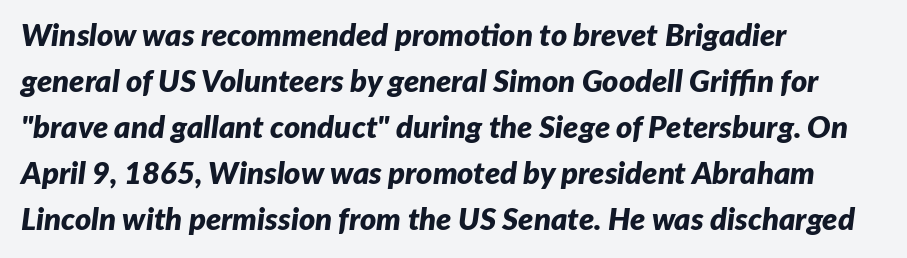
Q: Is the text bold? A: Yes.
Q: Is the text italic (slanted)? A: Yes, it leans right by about 7 degrees.
Q: Is the text underlined? A: No.
Q: How is the paragraph aligned? A: Left-aligned.
Q: Is the spacing between letters normal or unusually wide? A: Normal.
Q: Is the spacing between lines tight, normal or loose? A: Normal.
Q: Width (condensed, normal, or wide)? A: Normal.
Q: Stroke contrast? A: Low.
Q: x-height? A: Medium.
Q: Monospaced? A: No.
